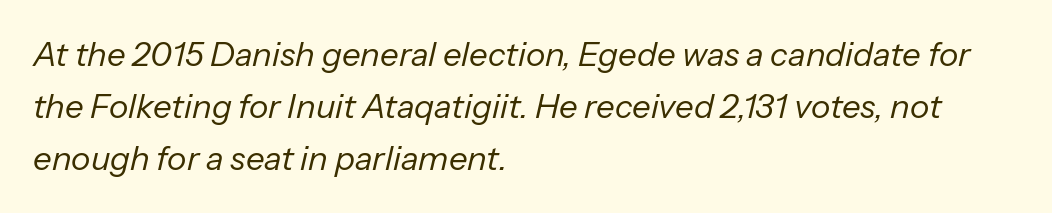
Q: Is the text bold? A: No.
Q: Is the text italic (slanted)? A: Yes, it leans right by about 13 degrees.
Q: Is the text underlined? A: No.
Q: How is the paragraph aligned? A: Left-aligned.
Q: Is the spacing between letters normal or unusually wide? A: Normal.
Q: Is the spacing between lines tight, normal or loose? A: Normal.
Q: Width (condensed, normal, or wide)? A: Normal.
Q: Stroke contrast? A: Low.
Q: x-height? A: Medium.
Q: Monospaced? A: No.
